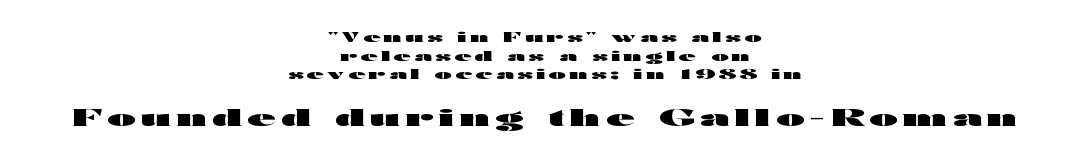
The face used here has the dense, thick strokes of a bold. Visually the block forms a symmetrical silhouette, jagged on both flanks. In terms of posture, this sample is upright. Scale increases going downward across the two blocks.
